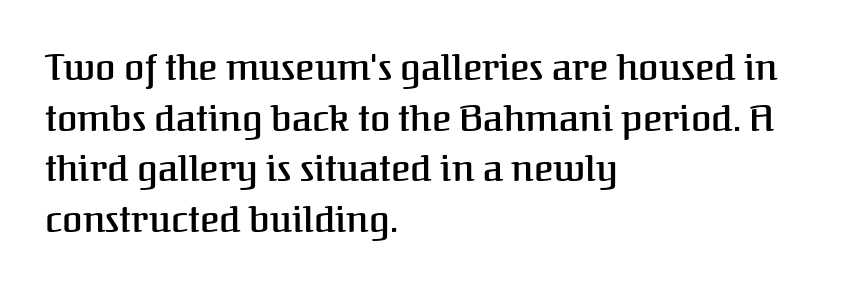
{"serif": "yes", "italic": "no", "bold": "semi", "weight": "semibold", "width": "normal", "stroke_contrast": "medium", "x_height": "medium", "monospaced": "no", "underline": "no", "align": "left", "line_spacing": "normal", "line_spacing_ratio": 1.37, "letter_spacing": "normal", "letter_spacing_em": 0.0, "glyph_px": 37}
